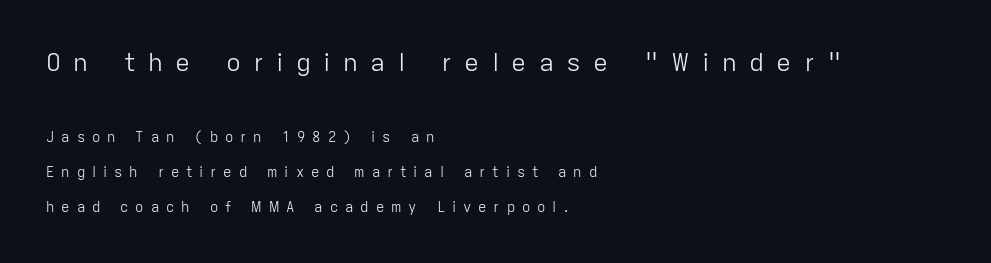
Q: Is the text bold? A: No.
Q: Is the text italic (slanted)? A: No, it is upright.
Q: Is the text underlined? A: No.
Q: How is the paragraph aligned? A: Left-aligned.
Q: Is the spacing between letters normal or unusually wide? A: Unusually wide.
Q: Is the spacing between lines tight, normal or loose? A: Loose.
Q: Which block of text is set in a larger size, the first (top) or the second (bottom)? A: The first (top) one.
